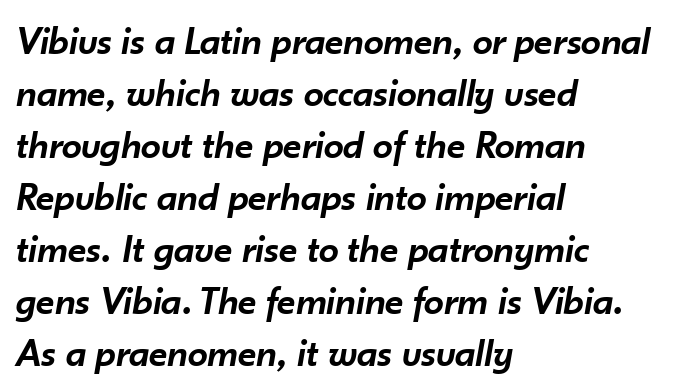
Standard letterfit; no display-style spreading of the glyphs. Designer's note — italics engaged. If you drew a ruler down the left edge, every line would touch it. Words float on clear page, feet unadorned. You could not count columns in this text — the font is proportionally spaced.
